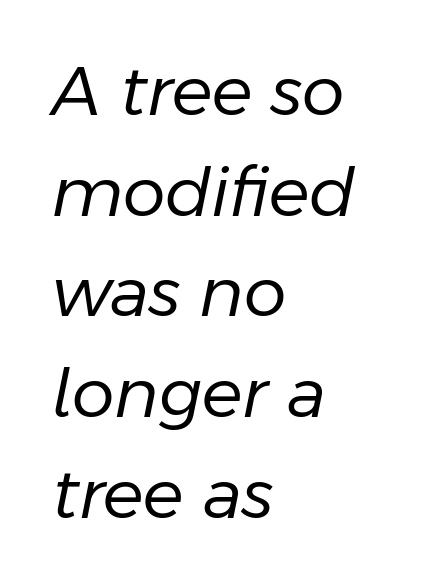
The whole block is typeset with a tilt. Is this a heavy cut? Hardly; it is regular or lighter. You could not count columns in this text — the font is proportionally spaced. Spacing between characters is what you'd get straight out of the box. Quick note: underline off. Notice how the passage keeps a crisp vertical edge on the left only.
